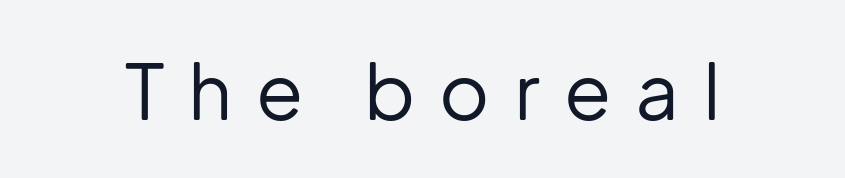
Q: Is the text bold? A: No.
Q: Is the text italic (slanted)? A: No, it is upright.
Q: Is the typeface a serif or a sans-serif typeface? A: Sans-serif.
Q: Is the text underlined? A: No.
Q: Is the spacing between letters normal or unusually wide? A: Unusually wide.
Q: Width (condensed, normal, or wide)? A: Normal.
Q: Stroke contrast? A: Low.
Q: x-height? A: Medium.
Q: Monospaced? A: No.
